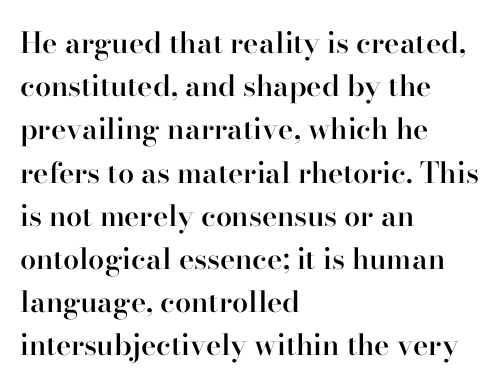
Q: Is the text bold? A: Semi-bold.
Q: Is the text italic (slanted)? A: No, it is upright.
Q: Is the typeface a serif or a sans-serif typeface? A: Serif.
Q: Is the text underlined? A: No.
Q: How is the paragraph aligned? A: Left-aligned.
Q: Is the spacing between letters normal or unusually wide? A: Normal.
Q: Is the spacing between lines tight, normal or loose? A: Normal.
Q: Width (condensed, normal, or wide)? A: Normal.
Q: Stroke contrast? A: High.
Q: x-height? A: Small.
Q: Monospaced? A: No.
